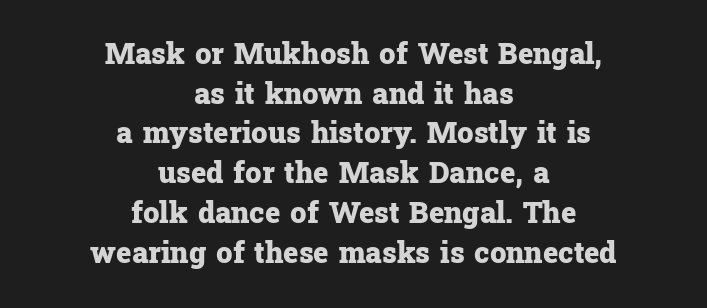
{"serif": "yes", "italic": "no", "bold": "yes", "weight": "heavy", "width": "normal", "stroke_contrast": "low", "x_height": "medium", "monospaced": "no", "underline": "no", "align": "center", "line_spacing": "normal", "line_spacing_ratio": 1.37, "letter_spacing": "normal", "letter_spacing_em": 0.0, "glyph_px": 29}
